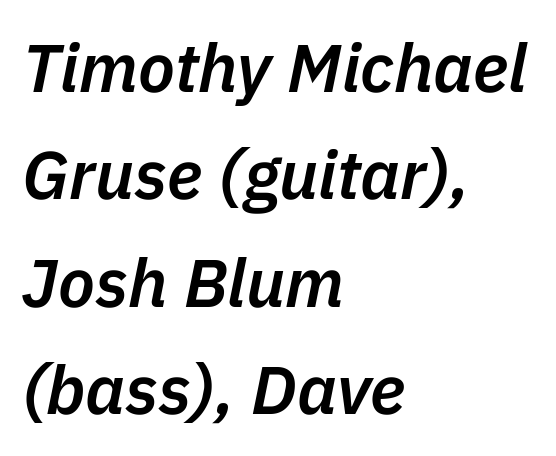
Set as a demibold, roughly 600 on the weight scale. The strip under each line holds only bare page. These lines are rendered in a variable-pitch font. What's the leading like? Ordinary, nothing unusual. The passage is arranged the way most books set body copy — flush left.
